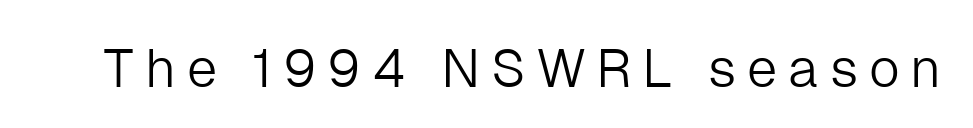
{"serif": "no", "italic": "no", "bold": "no", "weight": "light", "width": "normal", "stroke_contrast": "low", "x_height": "medium", "monospaced": "no", "underline": "no", "letter_spacing": "wide", "letter_spacing_em": 0.2, "glyph_px": 54}
